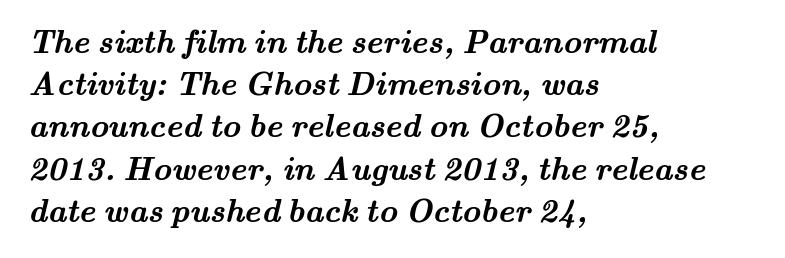
Is this a fixed-width face? No — the glyphs have proportional, varying widths. This sample keeps an unexceptional amount of space between lines. The designer went with a serif here, giving each stem small feet. Descenders hang freely into open space.
